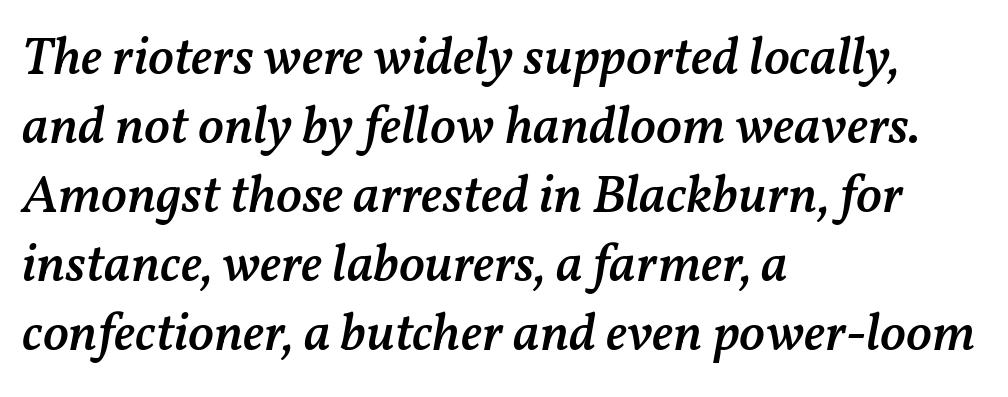
{"italic": "yes", "lean": "right", "slant_degrees": 11, "bold": "semi", "weight": "semibold", "width": "normal", "stroke_contrast": "medium", "x_height": "medium", "monospaced": "no", "underline": "no", "align": "left", "line_spacing": "normal", "line_spacing_ratio": 1.28, "letter_spacing": "normal", "letter_spacing_em": 0.0, "glyph_px": 54}
